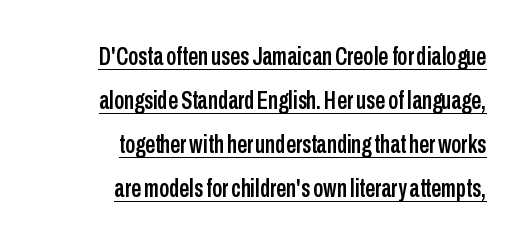
The image shows 25 px text type, upright; set right-aligned, line spacing 1.76x, normal letter spacing, underlined.
